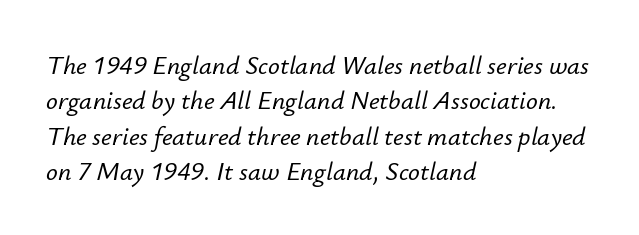
Spacing between characters is what you'd get straight out of the box. In CSS terms this would be text-align: left. Tall strokes in this sample are angled rather than plumb. Successive baselines arrive at the customary interval. The foot of each line stays bare and open.
